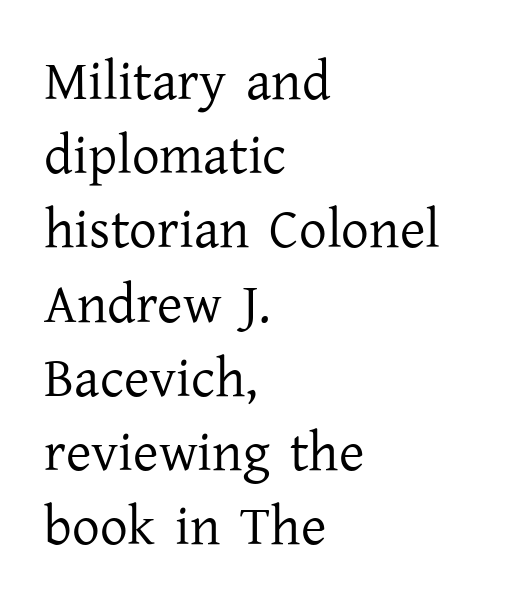
The image shows 55 px regular-weight serif type, upright; set left-aligned, normal line spacing (1.35x), normal letter spacing, not underlined; low stroke contrast and a medium x-height.
